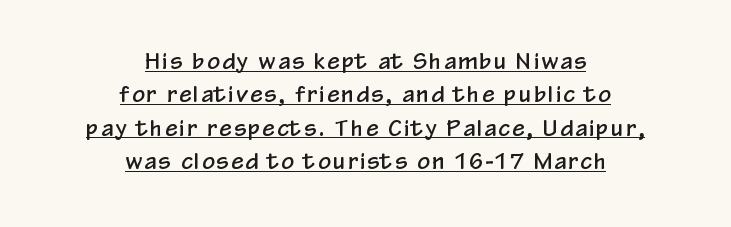
Centered paragraph, ragged on both sides. The lettering is marked with a stroke running underneath it. The vertical gap from one line to the next is medium. Vertical strokes here are truly vertical.
